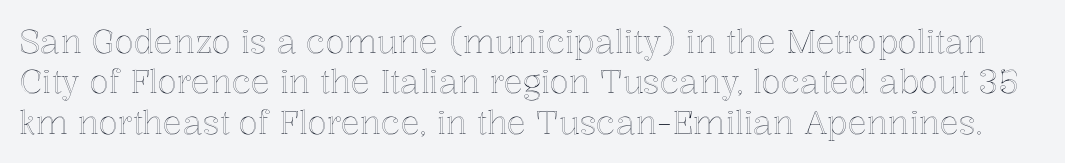
The image shows 32 px text type, upright; set normal line spacing (1.26x), normal letter spacing, not underlined; a medium x-height.
